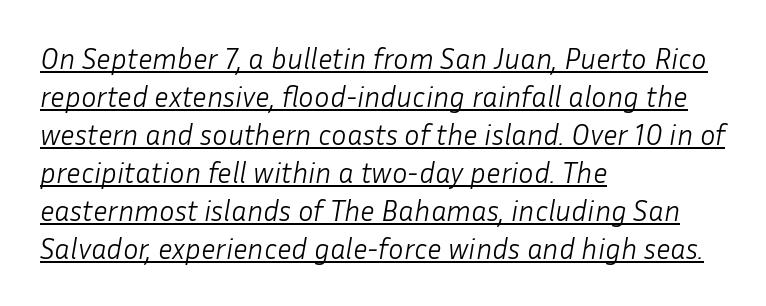
{"italic": "yes", "lean": "right", "slant_degrees": 10, "bold": "no", "weight": "light", "width": "normal", "stroke_contrast": "low", "x_height": "medium", "monospaced": "no", "underline": "yes", "align": "left", "line_spacing": "normal", "line_spacing_ratio": 1.31, "letter_spacing": "normal", "letter_spacing_em": 0.0, "glyph_px": 29}
